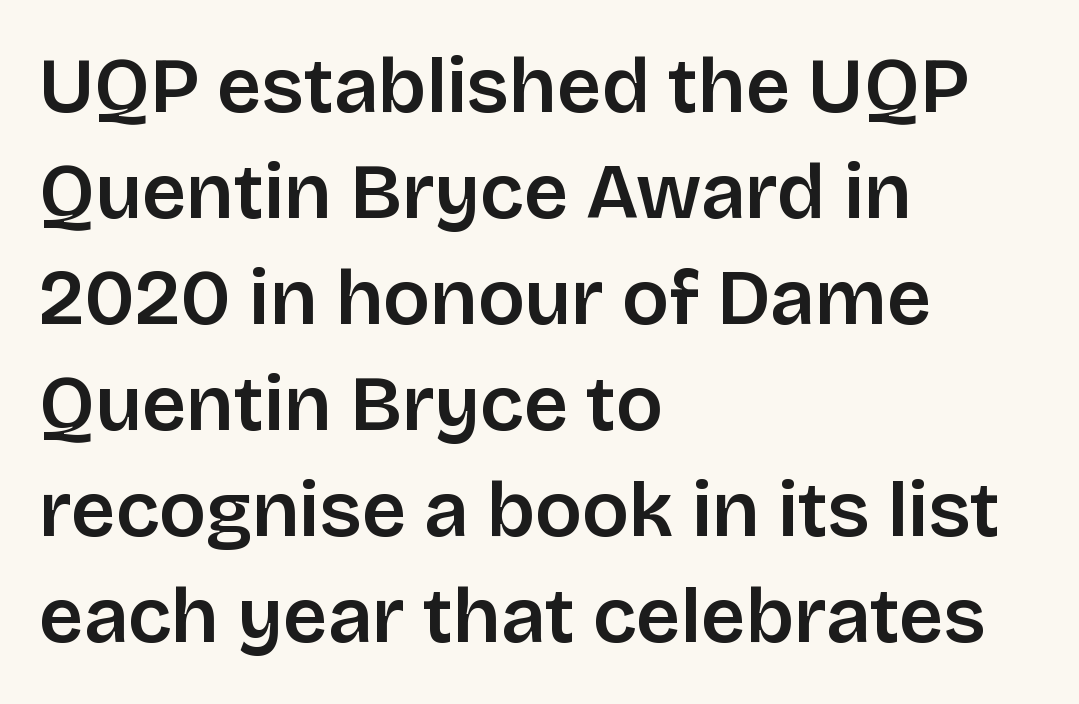
Q: Is the text italic (slanted)? A: No, it is upright.
Q: Is the typeface a serif or a sans-serif typeface? A: Sans-serif.
Q: Is the text underlined? A: No.
Q: How is the paragraph aligned? A: Left-aligned.
Q: Is the spacing between letters normal or unusually wide? A: Normal.
Q: Is the spacing between lines tight, normal or loose? A: Normal.
Q: Width (condensed, normal, or wide)? A: Normal.
Q: Stroke contrast? A: Low.
Q: x-height? A: Large.
Q: Monospaced? A: No.
